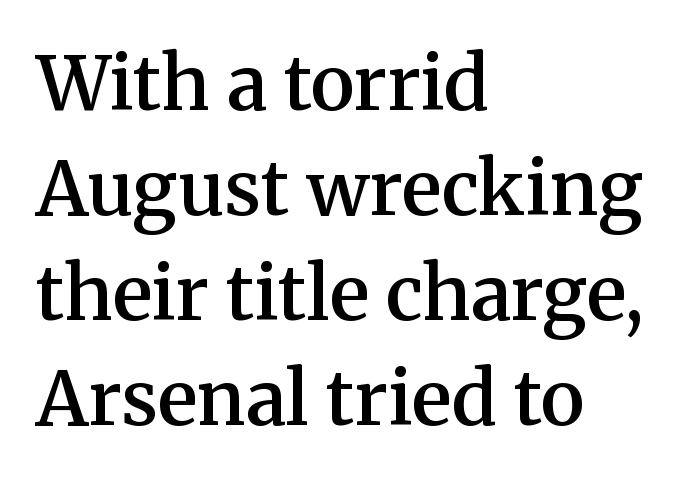
{"serif": "yes", "italic": "no", "bold": "semi", "weight": "semibold", "width": "normal", "stroke_contrast": "medium", "x_height": "medium", "monospaced": "no", "underline": "no", "align": "left", "line_spacing": "normal", "line_spacing_ratio": 1.4, "letter_spacing": "normal", "letter_spacing_em": 0.0, "glyph_px": 75}
